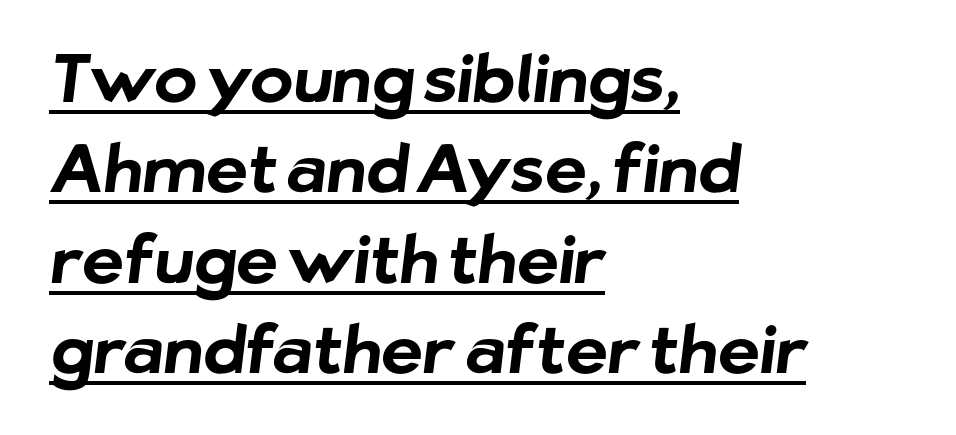
Q: Is the text bold? A: Yes.
Q: Is the typeface a serif or a sans-serif typeface? A: Sans-serif.
Q: Is the text underlined? A: Yes.
Q: How is the paragraph aligned? A: Left-aligned.
Q: Is the spacing between letters normal or unusually wide? A: Normal.
Q: Is the spacing between lines tight, normal or loose? A: Normal.
Q: Width (condensed, normal, or wide)? A: Normal.
Q: Stroke contrast? A: Low.
Q: x-height? A: Medium.
Q: Monospaced? A: No.
